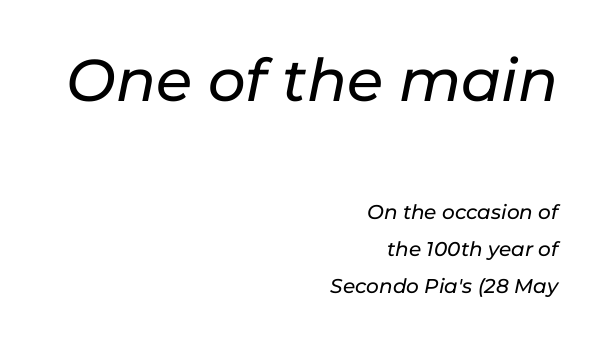
The image shows 59 px text type, italic (leaning right); set right-aligned, line spacing 1.85x, normal letter spacing, not underlined; the first (top) block is 2.95x larger; low stroke contrast and a medium x-height.
